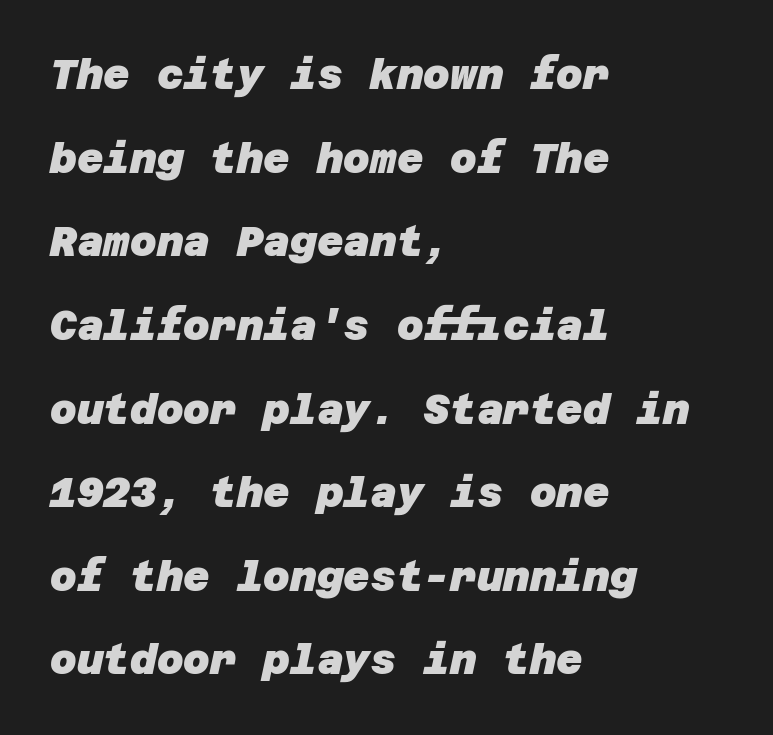
The image shows 41 px heavy sans-serif type; set left-aligned, loose line spacing (2.04x), normal letter spacing, not underlined; low stroke contrast and a large x-height.
